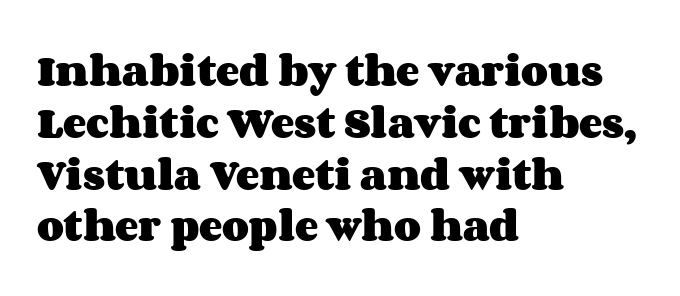
{"italic": "no", "bold": "yes", "weight": "heavy", "width": "wide", "stroke_contrast": "medium", "x_height": "large", "monospaced": "no", "underline": "no", "align": "left", "line_spacing": "normal", "line_spacing_ratio": 1.48, "letter_spacing": "normal", "letter_spacing_em": 0.0, "glyph_px": 35}
